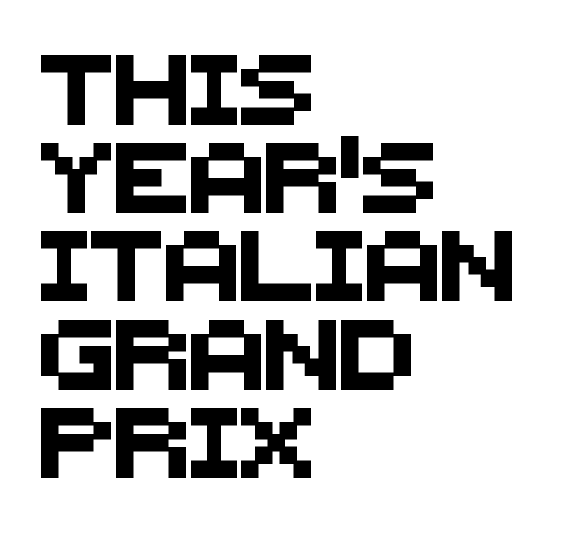
Clear beneath every line of the passage. What kind of face is this? One without serifs — a sans. Character widths vary here, with narrow letters taking less room than wide ones. This sample is left-justified, so line endings fall wherever the words run out. Between one letter and the next there's only the usual sliver of space.
